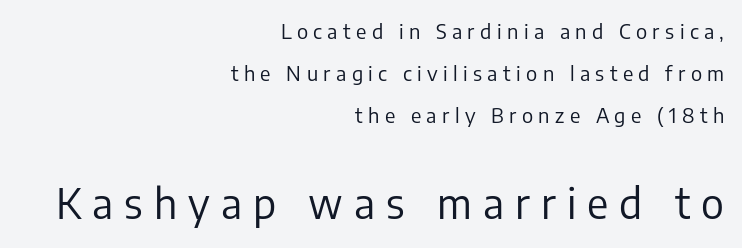
Serifs: no, the terminals of the letterforms are clean. The rendering anchors every line to the right-hand side. Check under the words: just untouched page. Upright lettering throughout. Horizontal bands of white between lines are thick stripes.
